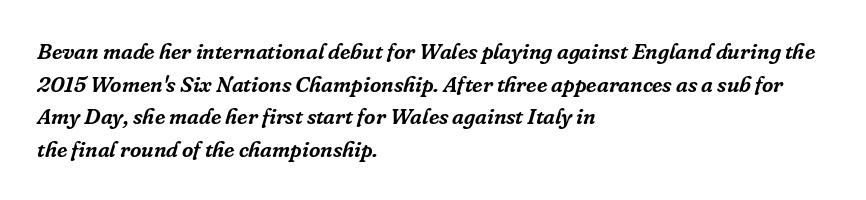
{"italic": "yes", "lean": "right", "slant_degrees": 16, "underline": "no", "align": "left", "line_spacing": "normal", "line_spacing_ratio": 1.48, "letter_spacing": "normal", "letter_spacing_em": 0.0, "glyph_px": 22}
